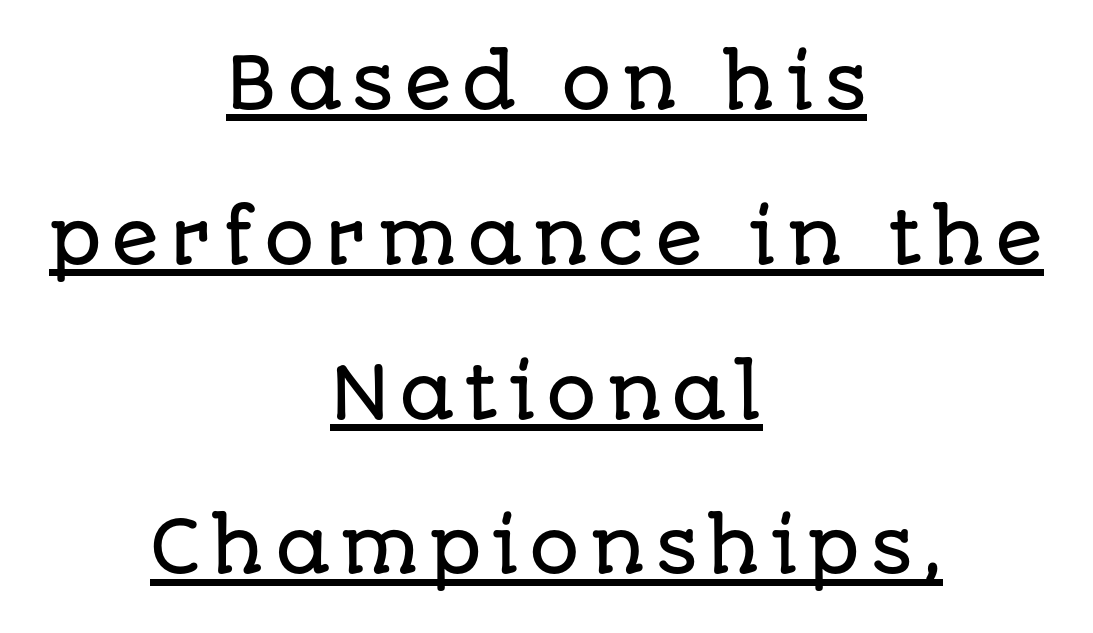
The image shows 71 px sans-serif type, upright; set centered, loose line spacing (2.18x), underlined; low stroke contrast and a large x-height.
